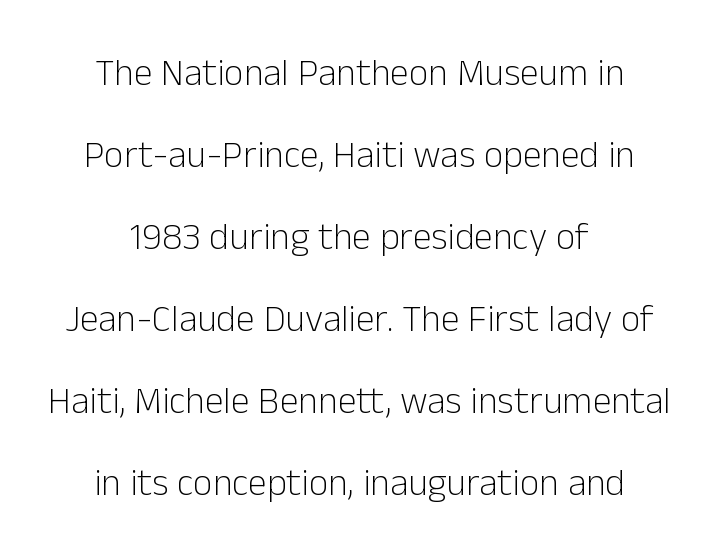
Summary of vertical rhythm: relaxed, with wide interline spacing. Layout note: lines centered. There is no visible air inserted between adjacent glyphs. Weight: in the light-to-regular range. Any mark beneath the type? The region is blank. The letters advance in unequal steps, a hallmark of proportional type.
